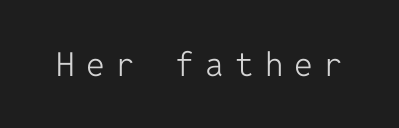
Each letter's strokes conclude bluntly, with no projecting serifs. This is not heavy type; no bold has been used. The rendering uses typewriter-style spacing with identical character cells. The horizontal fit of the characters is loose and conspicuously gappy. Every stem runs plumb, perpendicular to the baseline.
